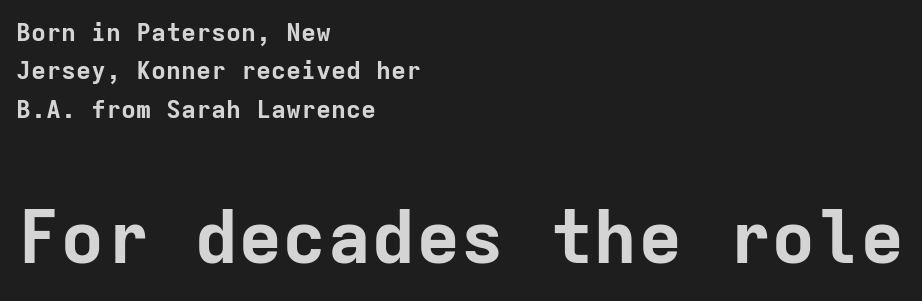
The image shows 74 px bold sans-serif type, upright, monospaced; set left-aligned, normal line spacing (1.54x), normal letter spacing, not underlined; the second (bottom) block is 2.96x larger; low stroke contrast and a medium x-height.
